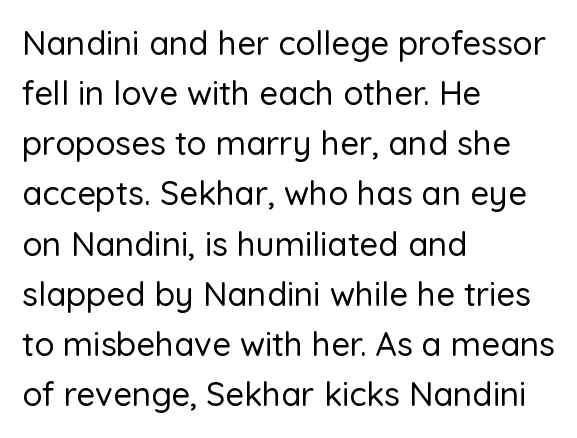
The image shows 33 px sans-serif type, upright; set left-aligned, normal line spacing (1.52x), normal letter spacing, not underlined; low stroke contrast and a medium x-height.
